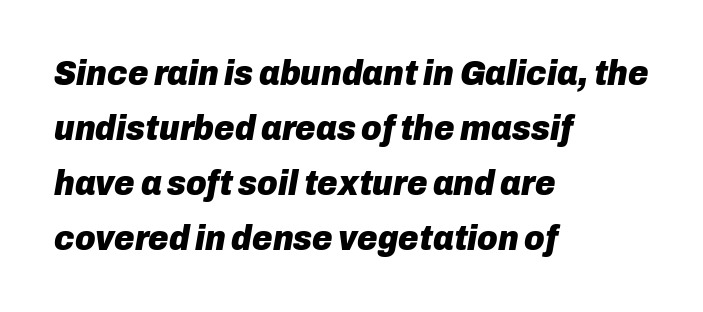
These lines stack with their left ends in a neat column. Look at the tracking — it's just the regular setting, nothing added. Check the space under the baseline: it is left empty. Compared with ordinary roman type, these characters are visibly tilted.
